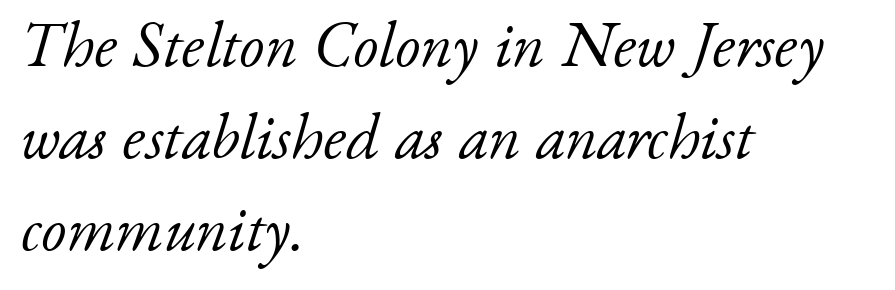
Q: Is the text bold? A: No.
Q: Is the text italic (slanted)? A: Yes, it leans right by about 17 degrees.
Q: Is the typeface a serif or a sans-serif typeface? A: Serif.
Q: Is the text underlined? A: No.
Q: How is the paragraph aligned? A: Left-aligned.
Q: Is the spacing between letters normal or unusually wide? A: Normal.
Q: Is the spacing between lines tight, normal or loose? A: Normal.
Q: Width (condensed, normal, or wide)? A: Normal.
Q: Stroke contrast? A: Low.
Q: x-height? A: Small.
Q: Monospaced? A: No.
